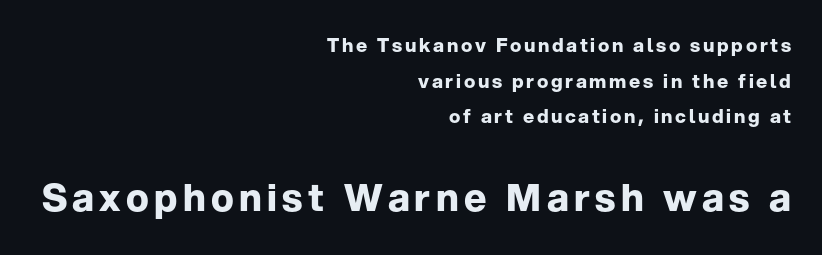
The image shows 38 px bold sans-serif type, upright; set right-aligned, line spacing 1.88x, not underlined; the second (bottom) block is 2.0x larger; low stroke contrast and a medium x-height.
